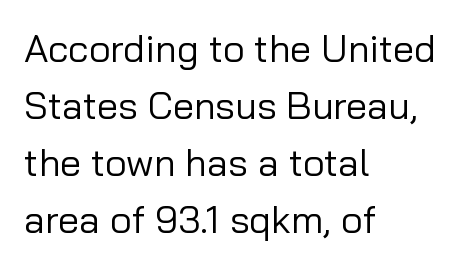
{"serif": "no", "italic": "no", "bold": "no", "weight": "regular", "width": "normal", "stroke_contrast": "low", "x_height": "medium", "monospaced": "no", "underline": "no", "align": "left", "line_spacing": "normal", "line_spacing_ratio": 1.5, "letter_spacing": "normal", "letter_spacing_em": 0.0, "glyph_px": 38}
